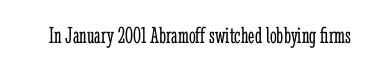
Only glyphs here, with clear space below each row. Notice how the stems are strictly vertical — no italics here. Between one letter and the next there's only the usual sliver of space. Is this a heavy cut? Hardly; it is regular or lighter.
